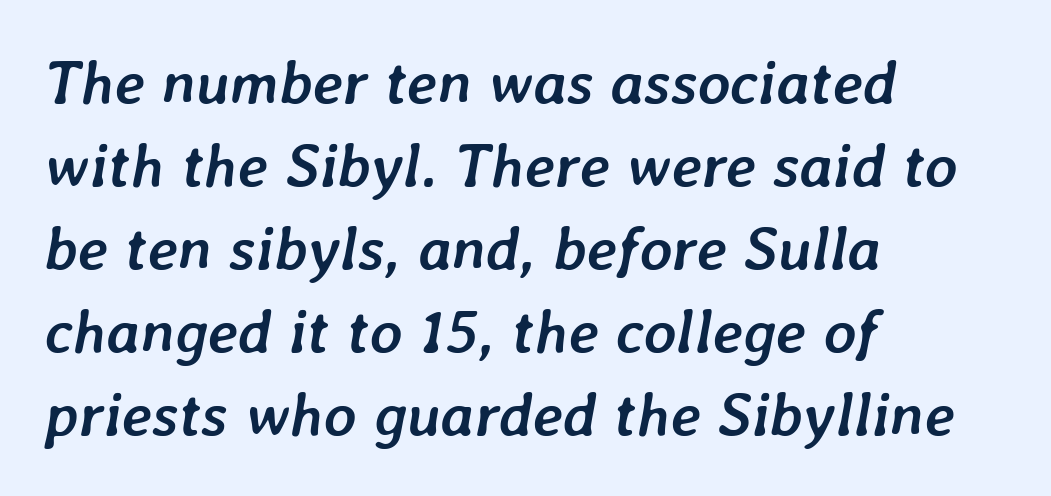
The image shows 62 px semibold type, italic (leaning right); set left-aligned, normal line spacing (1.34x), normal letter spacing, not underlined; low stroke contrast and a medium x-height.
